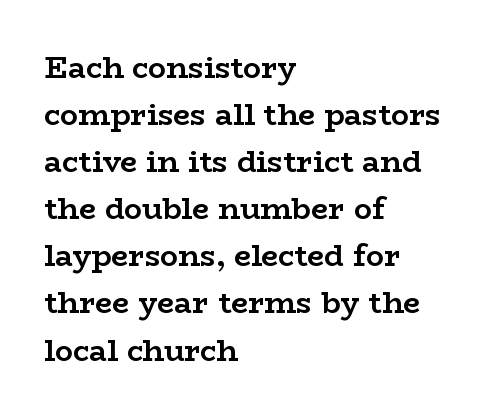
Emphasis by weight is at full strength: bold. Each row of text sits above clean, open space. You can tell it's not italic because the verticals are truly vertical. These lines are rendered in a variable-pitch font. These lines are composed in type with serifs.
